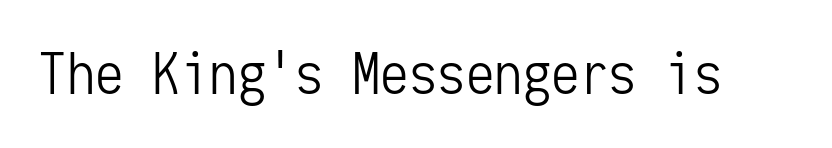
The image shows 57 px light, condensed sans-serif type, upright, monospaced; set normal letter spacing, not underlined; low stroke contrast and a medium x-height.
